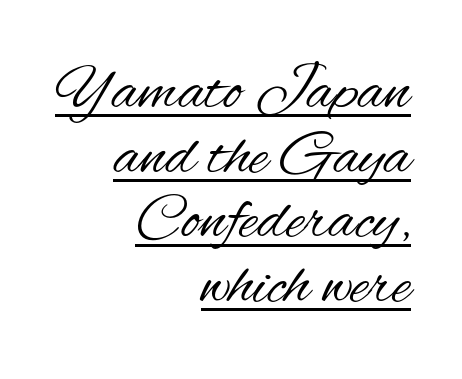
The font is comparable to plain body text, perhaps lighter. The rendering keeps characters at their native spacing. Caption: multi-line text, flush right, ragged left. The characters display no serif detailing; their extremities are plain.
